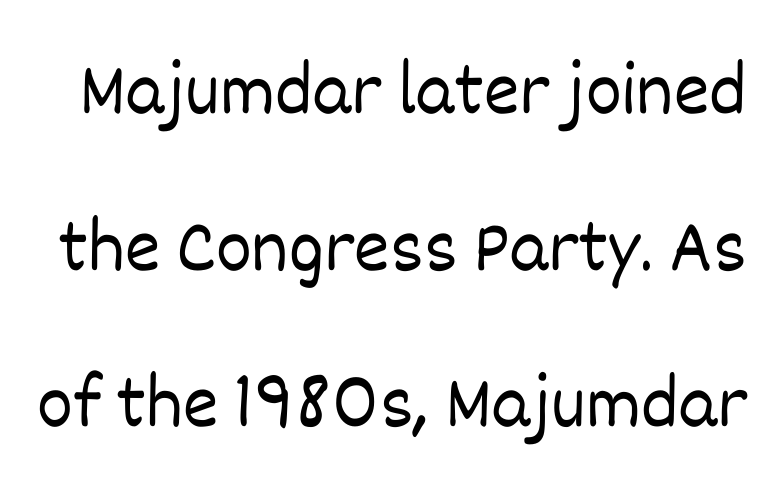
Q: Is the text bold? A: No.
Q: Is the text italic (slanted)? A: No, it is upright.
Q: Is the text underlined? A: No.
Q: Is the spacing between letters normal or unusually wide? A: Normal.
Q: Is the spacing between lines tight, normal or loose? A: Loose.
Q: Width (condensed, normal, or wide)? A: Normal.
Q: Stroke contrast? A: Low.
Q: x-height? A: Large.
Q: Monospaced? A: No.
